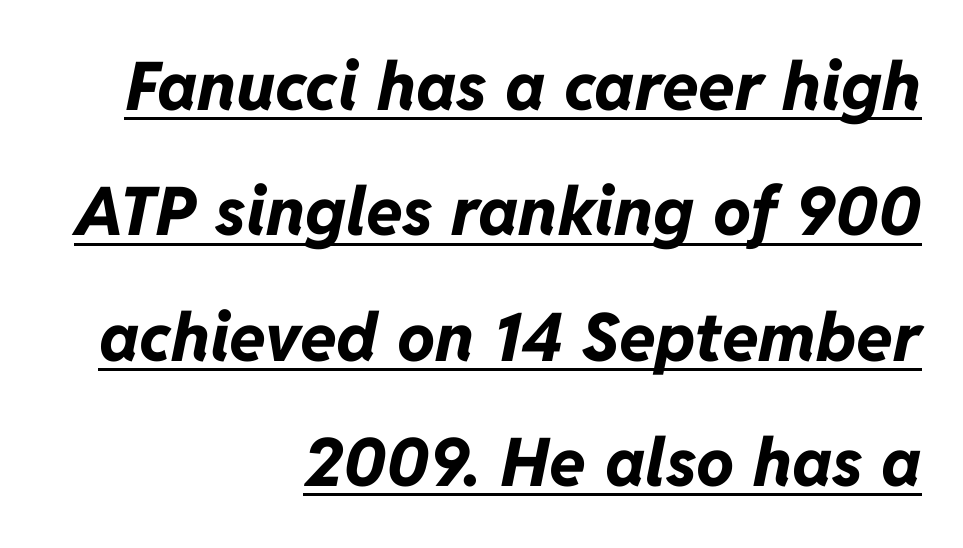
Q: Is the text bold? A: Yes.
Q: Is the text italic (slanted)? A: Yes, it leans right by about 11 degrees.
Q: Is the text underlined? A: Yes.
Q: How is the paragraph aligned? A: Right-aligned.
Q: Is the spacing between letters normal or unusually wide? A: Normal.
Q: Width (condensed, normal, or wide)? A: Normal.
Q: Stroke contrast? A: Low.
Q: x-height? A: Medium.
Q: Monospaced? A: No.
